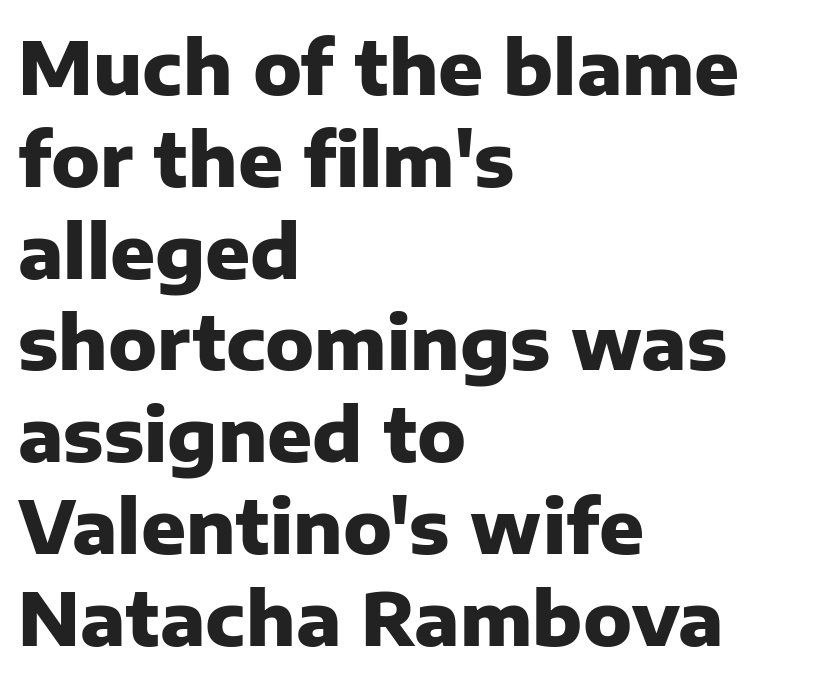
{"serif": "no", "italic": "no", "bold": "yes", "weight": "heavy", "width": "normal", "stroke_contrast": "low", "x_height": "medium", "monospaced": "no", "underline": "no", "align": "left", "line_spacing_ratio": 1.24, "letter_spacing": "normal", "letter_spacing_em": 0.0, "glyph_px": 74}
